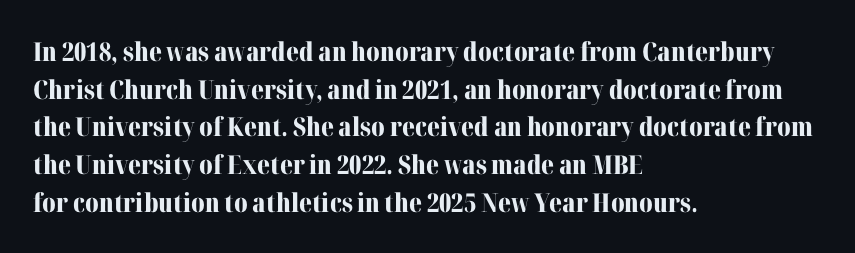
The image shows 26 px bold type, upright; set left-aligned, normal line spacing (1.45x), normal letter spacing, not underlined.
